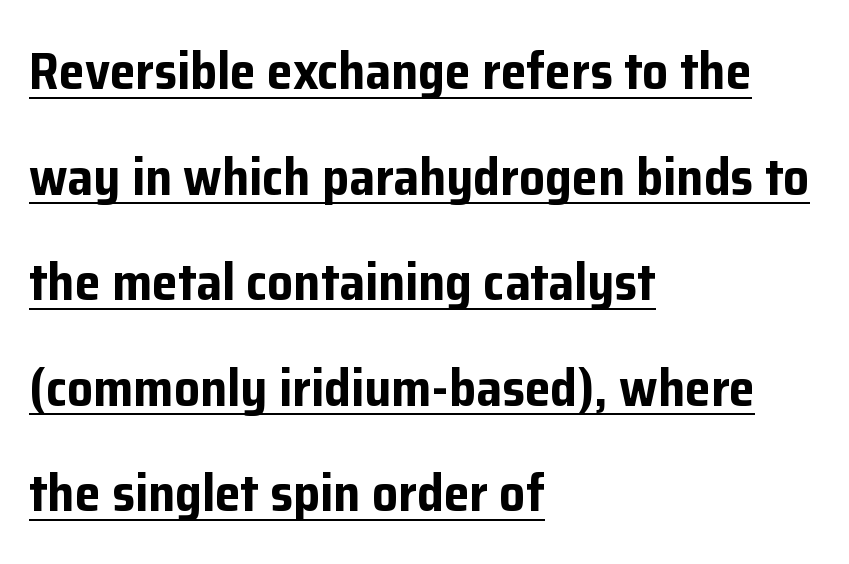
{"serif": "no", "italic": "no", "bold": "yes", "weight": "bold", "width": "normal", "stroke_contrast": "low", "x_height": "medium", "monospaced": "no", "underline": "yes", "align": "left", "line_spacing": "loose", "line_spacing_ratio": 2.03, "letter_spacing": "normal", "letter_spacing_em": 0.0, "glyph_px": 52}
